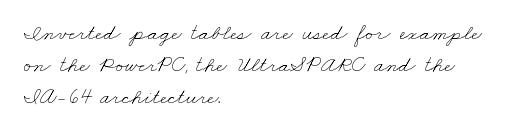
The image shows 23 px text type; set left-aligned, normal line spacing (1.39x), normal letter spacing, not underlined.
